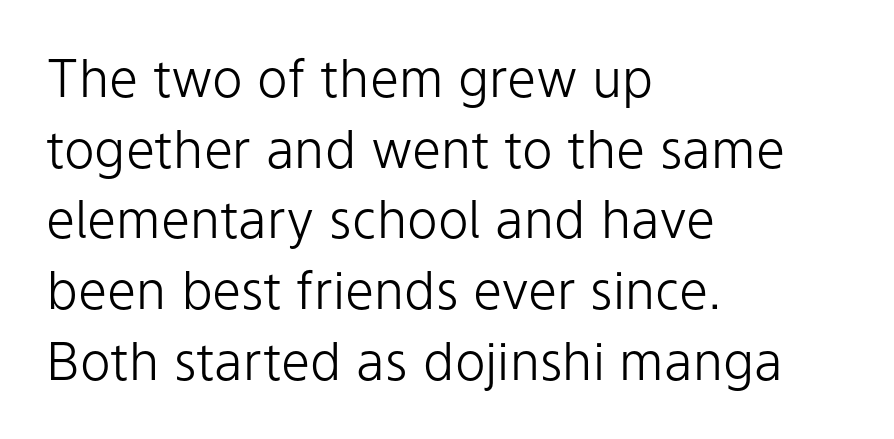
Q: Is the text bold? A: No.
Q: Is the text italic (slanted)? A: No, it is upright.
Q: Is the typeface a serif or a sans-serif typeface? A: Sans-serif.
Q: Is the text underlined? A: No.
Q: How is the paragraph aligned? A: Left-aligned.
Q: Is the spacing between letters normal or unusually wide? A: Normal.
Q: Is the spacing between lines tight, normal or loose? A: Normal.
Q: Width (condensed, normal, or wide)? A: Normal.
Q: Stroke contrast? A: Low.
Q: x-height? A: Medium.
Q: Monospaced? A: No.
